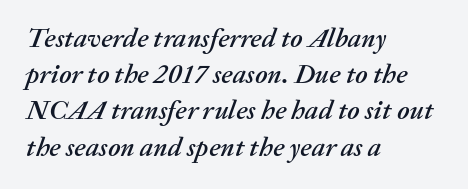
The image shows 27 px text type, italic (leaning right); set left-aligned, normal line spacing (1.34x), normal letter spacing, not underlined.
